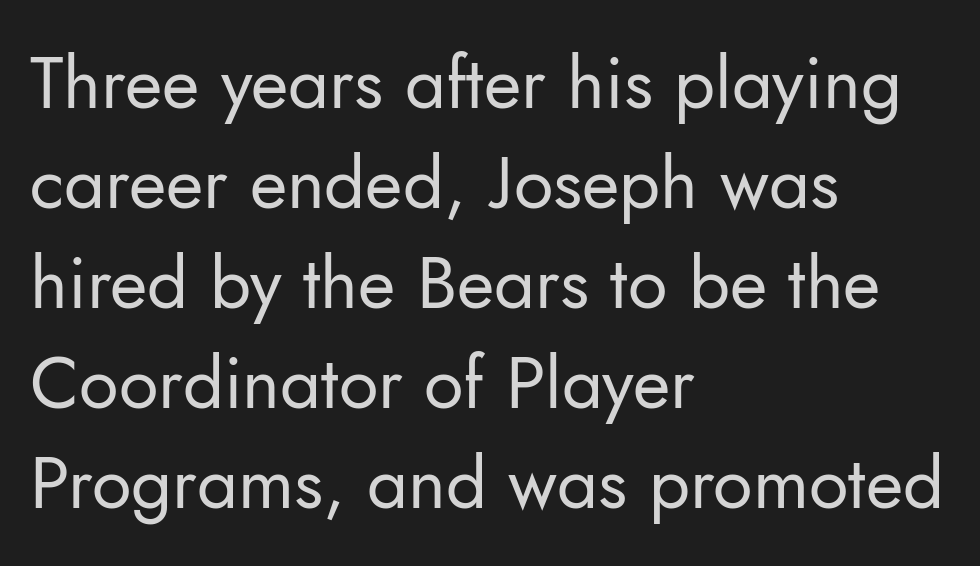
Q: Is the text bold? A: No.
Q: Is the text italic (slanted)? A: No, it is upright.
Q: Is the typeface a serif or a sans-serif typeface? A: Sans-serif.
Q: Is the text underlined? A: No.
Q: How is the paragraph aligned? A: Left-aligned.
Q: Is the spacing between letters normal or unusually wide? A: Normal.
Q: Is the spacing between lines tight, normal or loose? A: Normal.
Q: Width (condensed, normal, or wide)? A: Normal.
Q: Stroke contrast? A: Low.
Q: x-height? A: Small.
Q: Monospaced? A: No.
